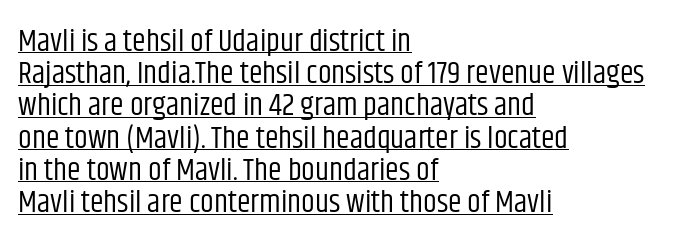
The text was rendered using a sans face with plain stroke endings. A typesetter would call this proportional, since set widths differ per character. Line starts are locked; line ends wander. Leading is clearly below the norm, producing a dense column. Does the lettering tilt? It doesn't — this is upright.
